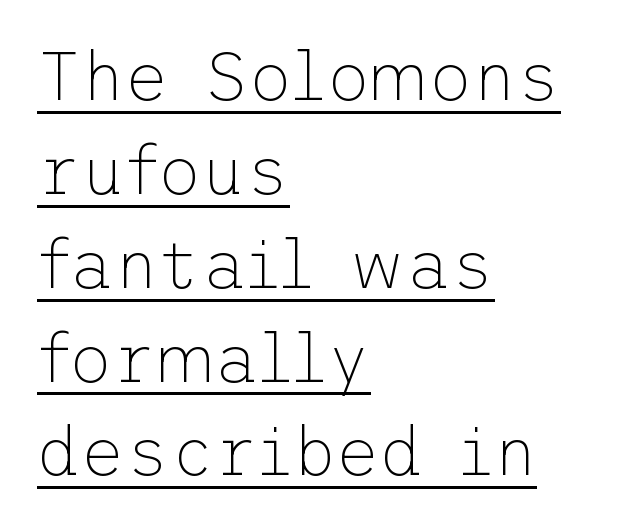
Think standard paragraph weight, or any step lighter than that. Serif or sans? Sans — the stroke terminals are bare. Is there much room between lines? A standard amount, neither cramped nor airy. Line starts are locked; line ends wander. The passage shown has conventional tracking throughout.
